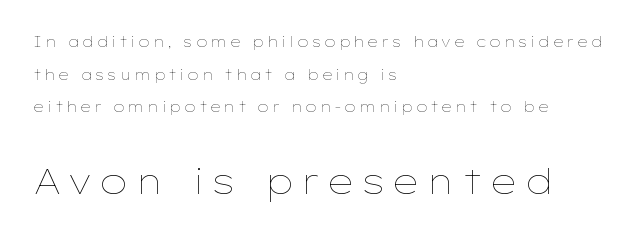
Leading: increased. This sample has the flowing, uneven cadence of proportional lettering. The space beneath each line is pristine and unruled. Each stroke keeps to a modest, everyday thickness or less. Short and long lines alike share a common starting point at left.
